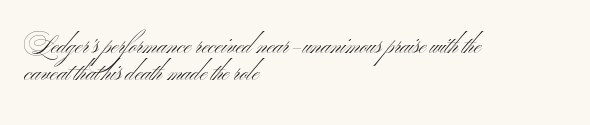
{"bold": "no", "underline": "no", "align": "left", "line_spacing": "tight", "line_spacing_ratio": 1.13, "letter_spacing": "normal", "letter_spacing_em": 0.0, "glyph_px": 24}
